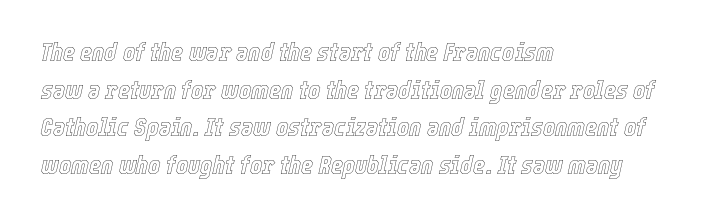
Q: Is the text italic (slanted)? A: Yes, it leans right by about 12 degrees.
Q: Is the text underlined? A: No.
Q: How is the paragraph aligned? A: Left-aligned.
Q: Is the spacing between letters normal or unusually wide? A: Normal.
Q: Is the spacing between lines tight, normal or loose? A: Normal.
